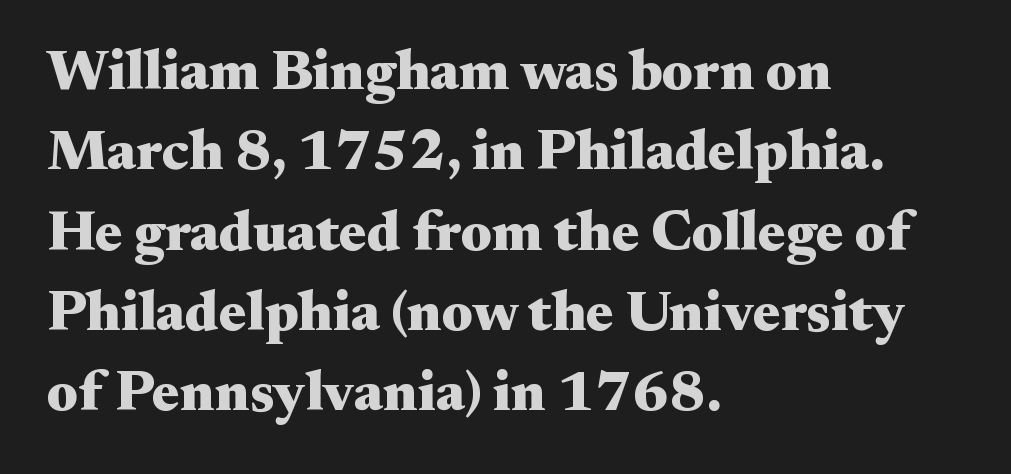
{"serif": "yes", "italic": "no", "bold": "yes", "weight": "heavy", "width": "wide", "stroke_contrast": "medium", "x_height": "small", "monospaced": "no", "underline": "no", "align": "left", "line_spacing": "normal", "line_spacing_ratio": 1.41, "letter_spacing": "normal", "letter_spacing_em": 0.0, "glyph_px": 57}
